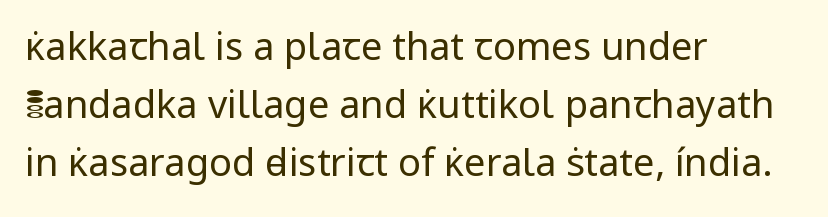
The image shows 38 px regular-weight sans-serif type, upright; set left-aligned, normal line spacing (1.52x), normal letter spacing, not underlined; low stroke contrast and a medium x-height.
